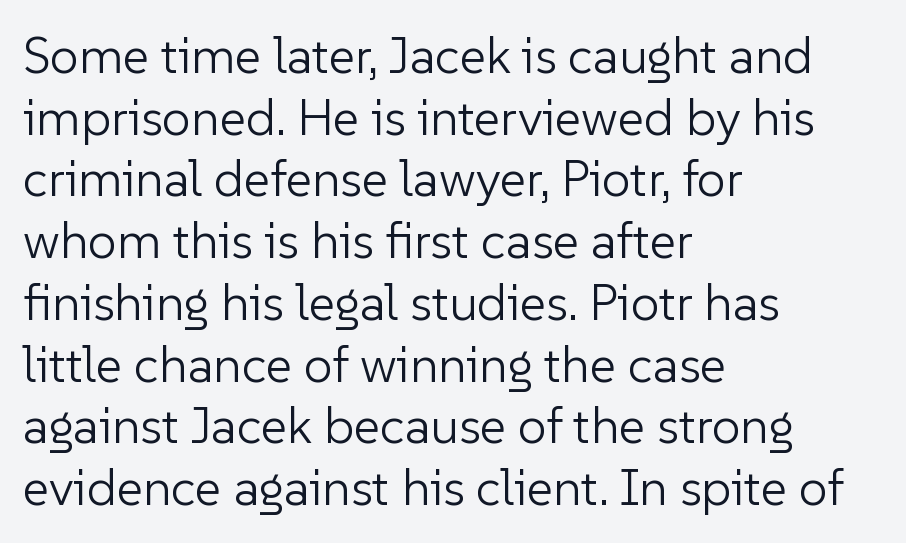
{"serif": "no", "italic": "no", "bold": "no", "weight": "light", "width": "normal", "stroke_contrast": "low", "x_height": "medium", "monospaced": "no", "underline": "no", "align": "left", "line_spacing_ratio": 1.21, "letter_spacing": "normal", "letter_spacing_em": 0.0, "glyph_px": 51}
